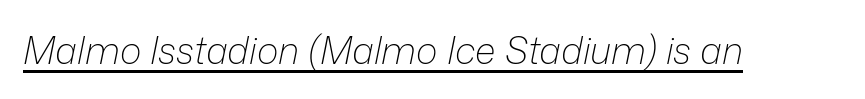
Q: Is the text bold? A: No.
Q: Is the text italic (slanted)? A: Yes, it leans right by about 12 degrees.
Q: Is the text underlined? A: Yes.
Q: Is the spacing between letters normal or unusually wide? A: Normal.
Q: Width (condensed, normal, or wide)? A: Normal.
Q: Stroke contrast? A: Low.
Q: x-height? A: Medium.
Q: Monospaced? A: No.
